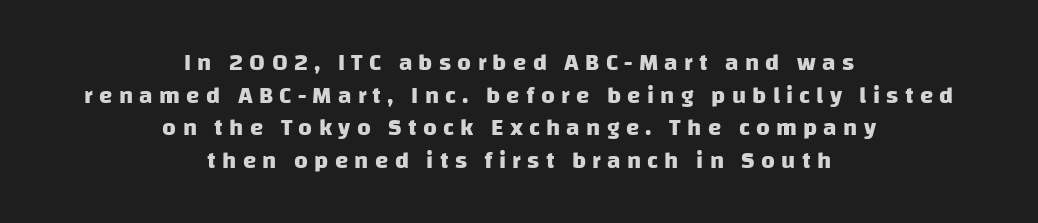
{"bold": "yes", "underline": "no", "align": "center", "line_spacing": "normal", "line_spacing_ratio": 1.36, "letter_spacing": "wide", "letter_spacing_em": 0.26, "glyph_px": 24}
